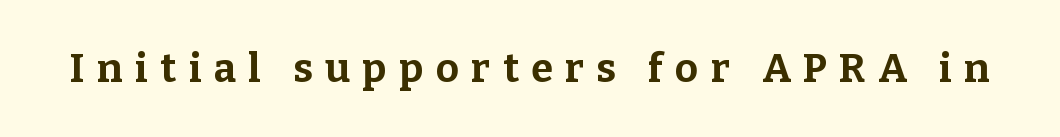
Q: Is the text bold? A: Yes.
Q: Is the text italic (slanted)? A: No, it is upright.
Q: Is the typeface a serif or a sans-serif typeface? A: Serif.
Q: Is the text underlined? A: No.
Q: Is the spacing between letters normal or unusually wide? A: Unusually wide.
Q: Width (condensed, normal, or wide)? A: Normal.
Q: Stroke contrast? A: Low.
Q: x-height? A: Medium.
Q: Monospaced? A: No.
